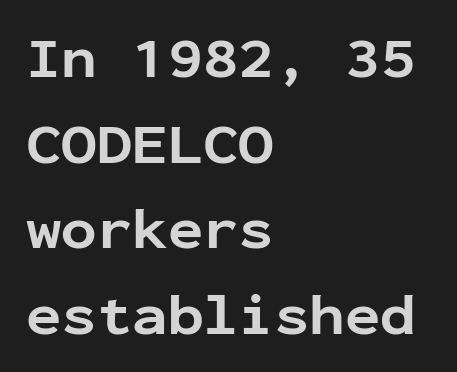
{"serif": "no", "italic": "no", "bold": "yes", "weight": "bold", "width": "normal", "stroke_contrast": "low", "x_height": "medium", "monospaced": "yes", "underline": "no", "align": "left", "line_spacing": "normal", "line_spacing_ratio": 1.45, "letter_spacing": "normal", "letter_spacing_em": 0.0, "glyph_px": 59}
